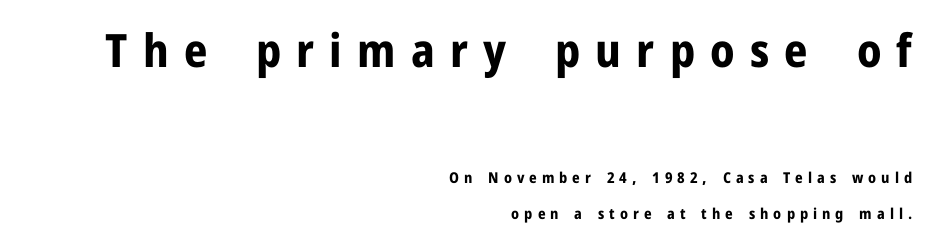
The face used here is rendered with a markedly widened letterfit. Letterform terminals end flat and unadorned throughout the passage. Ascenders rise straight up at ninety degrees. The initial chunk of copy outweighs the following chunk in type size.
